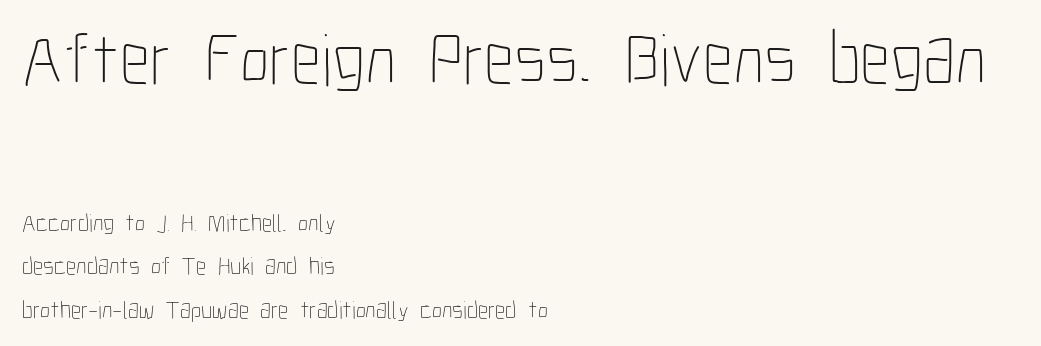
{"italic": "no", "bold": "no", "weight": "thin", "width": "condensed", "stroke_contrast": "low", "x_height": "medium", "monospaced": "no", "underline": "no", "align": "left", "line_spacing_ratio": 1.75, "letter_spacing": "normal", "letter_spacing_em": 0.0, "larger_block": "first", "size_ratio": 2.96, "glyph_px": 74}
